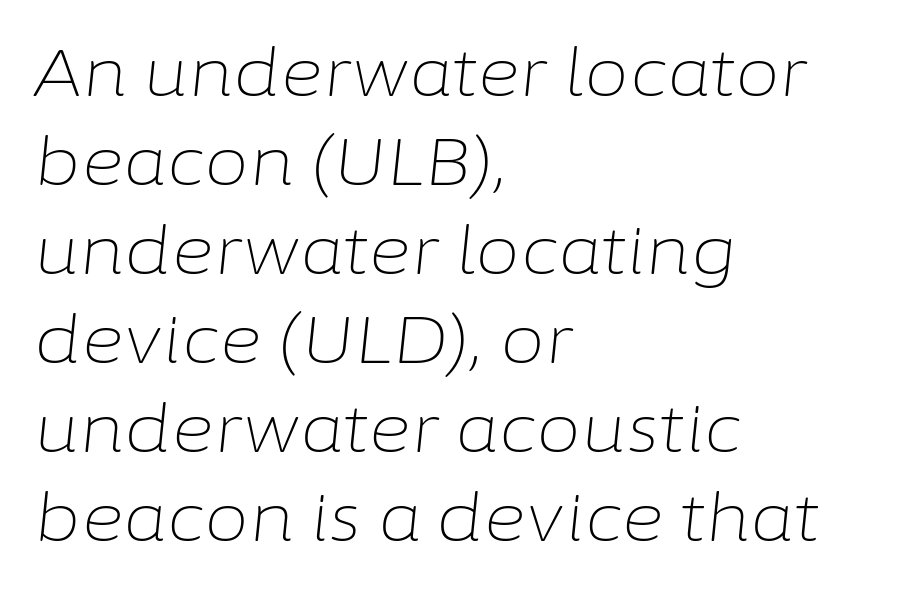
Q: Is the text bold? A: No.
Q: Is the text italic (slanted)? A: Yes, it leans right by about 6 degrees.
Q: Is the text underlined? A: No.
Q: How is the paragraph aligned? A: Left-aligned.
Q: Is the spacing between letters normal or unusually wide? A: Normal.
Q: Is the spacing between lines tight, normal or loose? A: Normal.
Q: Width (condensed, normal, or wide)? A: Normal.
Q: Stroke contrast? A: Low.
Q: x-height? A: Medium.
Q: Monospaced? A: No.
